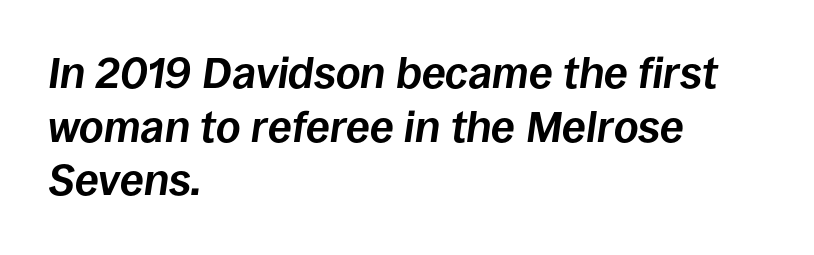
Q: Is the text bold? A: Yes.
Q: Is the text italic (slanted)? A: Yes, it leans right by about 8 degrees.
Q: Is the text underlined? A: No.
Q: How is the paragraph aligned? A: Left-aligned.
Q: Is the spacing between letters normal or unusually wide? A: Normal.
Q: Is the spacing between lines tight, normal or loose? A: Normal.
Q: Width (condensed, normal, or wide)? A: Normal.
Q: Stroke contrast? A: Low.
Q: x-height? A: Large.
Q: Monospaced? A: No.
